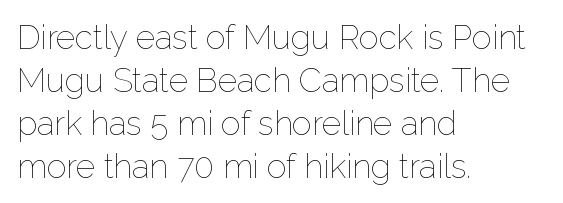
The image shows 33 px thin type, upright; set left-aligned, normal line spacing (1.3x), normal letter spacing, not underlined; low stroke contrast and a medium x-height.
